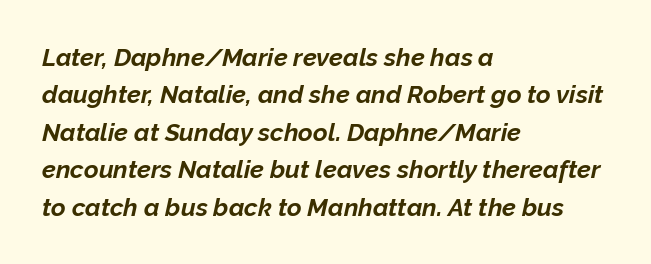
Horizontal alignment here is leftward, the default for most running prose. Clear beneath every line of the passage. The face used here has a pronounced slope to its letters. Characters follow at the spacing the type designer built in. The designer left line spacing at the default.
